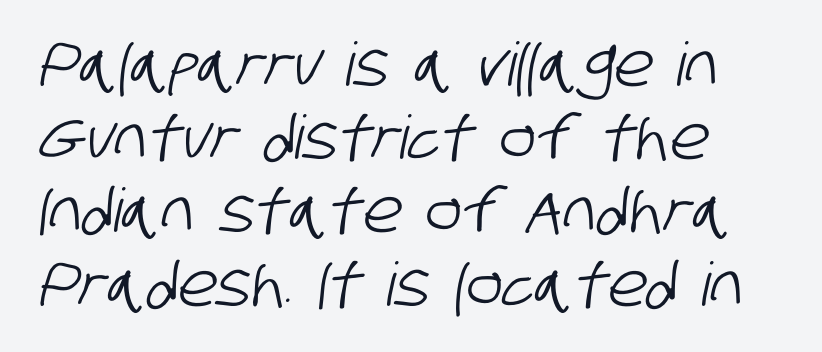
{"serif": "no", "width": "condensed", "stroke_contrast": "low", "x_height": "large", "monospaced": "no", "underline": "no", "align": "left", "line_spacing_ratio": 1.22, "letter_spacing": "normal", "letter_spacing_em": 0.0, "glyph_px": 60}
